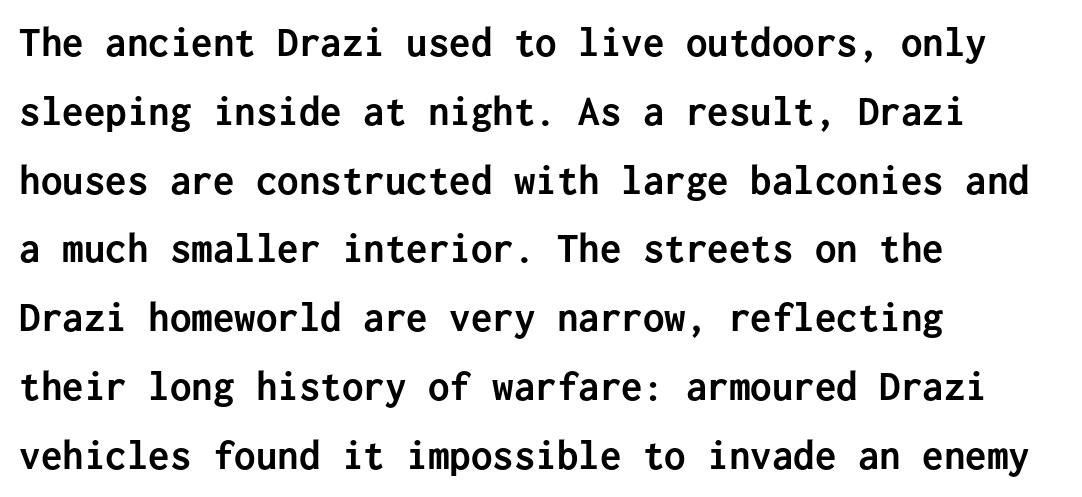
Spacing verdict: monospaced, one width for all characters. There is no visible air inserted between adjacent glyphs. Nope, not italic — everything's standing straight. Horizontal alignment here is leftward, the default for most running prose.
